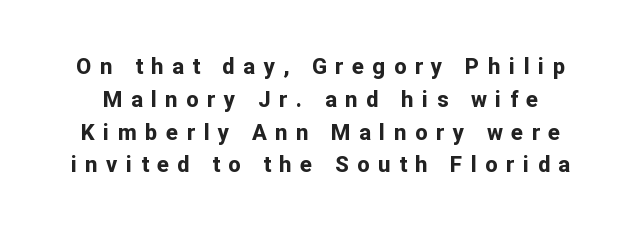
The image shows 22 px bold type, upright; set normal line spacing (1.49x), unusually wide letter spacing (+0.39 em), not underlined.
